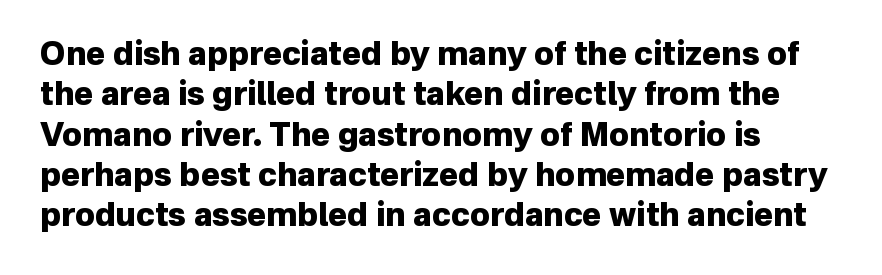
{"serif": "no", "italic": "no", "bold": "yes", "weight": "heavy", "width": "normal", "stroke_contrast": "low", "x_height": "medium", "monospaced": "no", "underline": "no", "align": "left", "line_spacing": "normal", "line_spacing_ratio": 1.26, "letter_spacing": "normal", "letter_spacing_em": 0.0, "glyph_px": 32}
